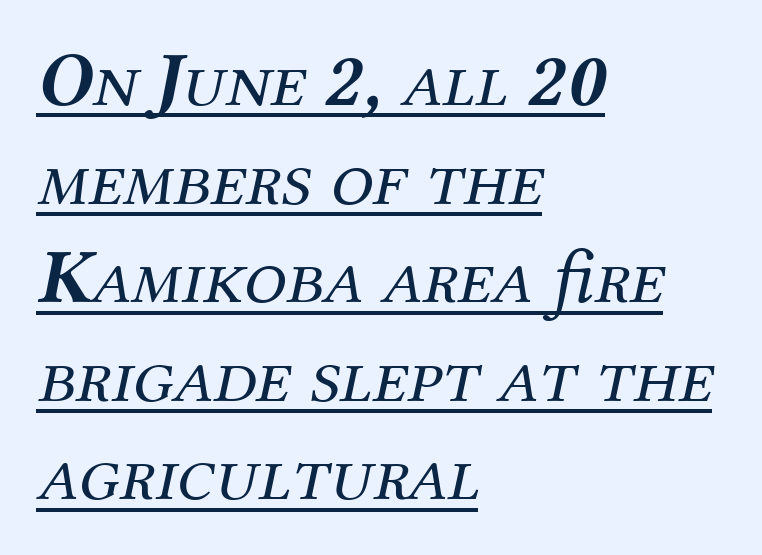
{"serif": "yes", "italic": "yes", "lean": "right", "slant_degrees": 12, "bold": "no", "weight": "regular", "width": "normal", "stroke_contrast": "medium", "x_height": "medium", "monospaced": "no", "underline": "yes", "align": "left", "line_spacing": "normal", "line_spacing_ratio": 1.28, "letter_spacing": "normal", "letter_spacing_em": 0.0, "glyph_px": 77}
